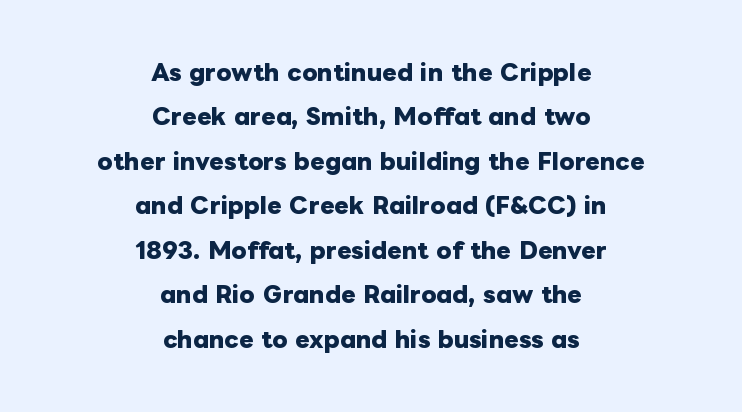
The specimen omits any rule beneath the text block's lines. Here the glyphs are tracked normally, forming tight word shapes. These words are printed bold, with thick strokes throughout. Visually the block forms a symmetrical silhouette, jagged on both flanks. Italic: no, the glyphs are upright roman.
